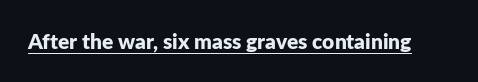
{"italic": "no", "bold": "yes", "underline": "yes", "letter_spacing": "normal", "letter_spacing_em": 0.0, "glyph_px": 21}
